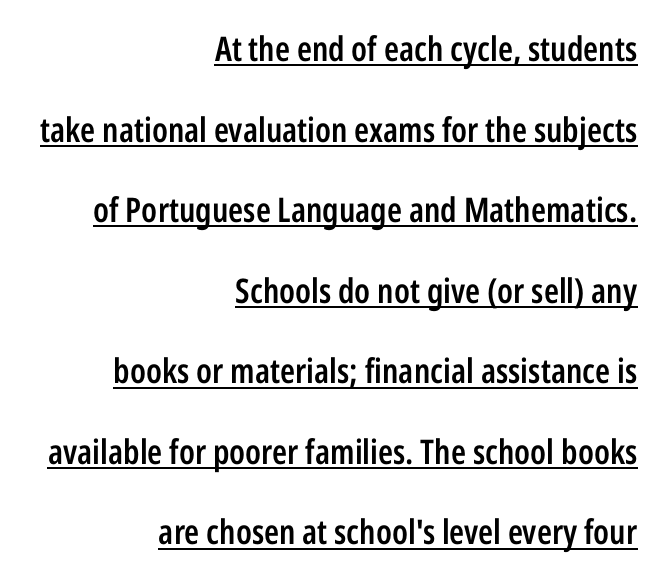
{"serif": "no", "italic": "no", "bold": "semi", "weight": "semibold", "width": "condensed", "stroke_contrast": "low", "x_height": "medium", "monospaced": "no", "underline": "yes", "align": "right", "line_spacing": "loose", "line_spacing_ratio": 2.37, "letter_spacing": "normal", "letter_spacing_em": 0.0, "glyph_px": 34}
